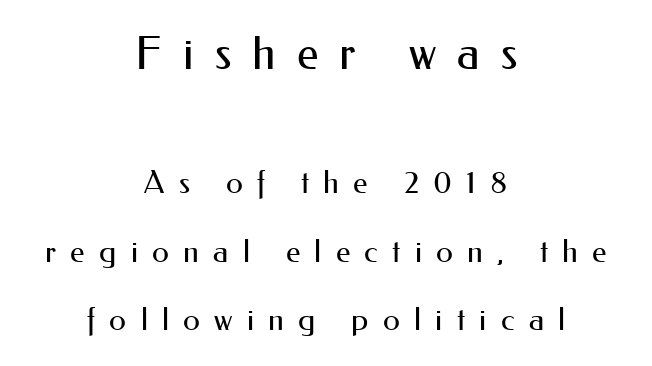
Q: Is the text bold? A: No.
Q: Is the text italic (slanted)? A: No, it is upright.
Q: Is the typeface a serif or a sans-serif typeface? A: Sans-serif.
Q: Is the text underlined? A: No.
Q: How is the paragraph aligned? A: Centered.
Q: Is the spacing between letters normal or unusually wide? A: Unusually wide.
Q: Is the spacing between lines tight, normal or loose? A: Loose.
Q: Which block of text is set in a larger size, the first (top) or the second (bottom)? A: The first (top) one.
Q: Width (condensed, normal, or wide)? A: Normal.
Q: Stroke contrast? A: Medium.
Q: x-height? A: Small.
Q: Monospaced? A: No.
